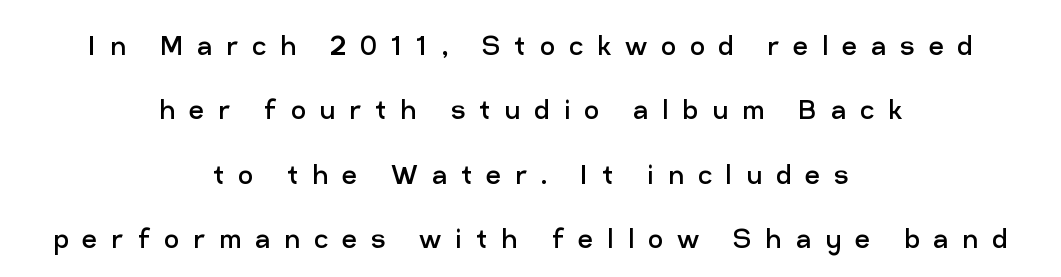
The image shows 33 px regular-weight sans-serif type, upright; set centered, loose line spacing (1.95x), unusually wide letter spacing (+0.42 em), not underlined; low stroke contrast and a medium x-height.
